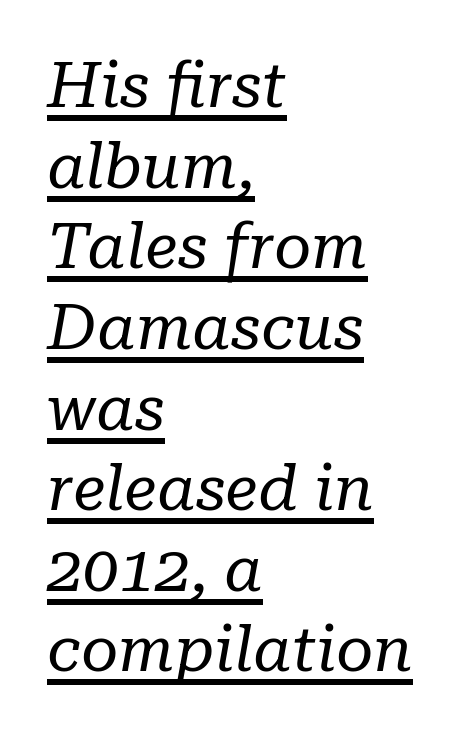
{"serif": "yes", "italic": "yes", "lean": "right", "slant_degrees": 10, "bold": "no", "weight": "regular", "width": "normal", "stroke_contrast": "low", "x_height": "medium", "monospaced": "no", "underline": "yes", "align": "left", "line_spacing": "normal", "line_spacing_ratio": 1.26, "letter_spacing": "normal", "letter_spacing_em": 0.0, "glyph_px": 64}
